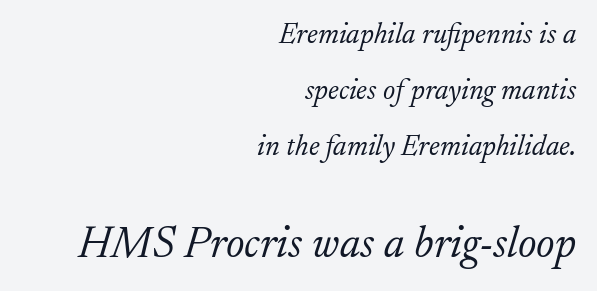
{"serif": "yes", "italic": "yes", "lean": "right", "slant_degrees": 17, "bold": "no", "weight": "light", "width": "normal", "stroke_contrast": "low", "x_height": "small", "monospaced": "no", "underline": "no", "align": "right", "line_spacing": "loose", "line_spacing_ratio": 1.93, "letter_spacing": "normal", "letter_spacing_em": 0.0, "larger_block": "second", "size_ratio": 1.52, "glyph_px": 44}
